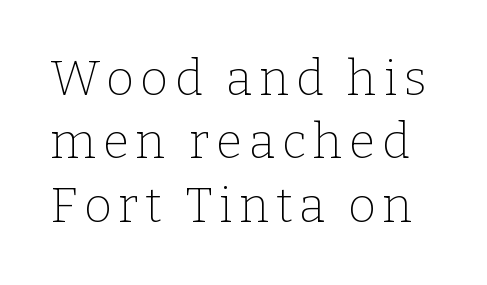
{"serif": "yes", "italic": "no", "bold": "no", "weight": "thin", "width": "normal", "stroke_contrast": "low", "x_height": "medium", "monospaced": "no", "underline": "no", "line_spacing": "normal", "line_spacing_ratio": 1.32, "glyph_px": 48}
